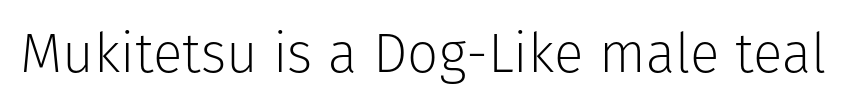
The image shows 55 px light sans-serif type, upright; set normal letter spacing, not underlined; low stroke contrast and a medium x-height.
